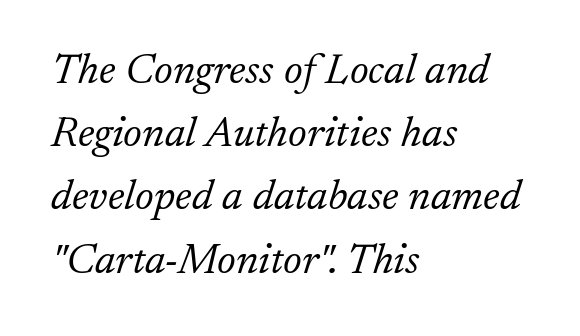
{"serif": "yes", "italic": "yes", "lean": "right", "slant_degrees": 17, "bold": "no", "weight": "light", "width": "normal", "stroke_contrast": "low", "x_height": "small", "monospaced": "no", "underline": "no", "align": "left", "line_spacing": "normal", "line_spacing_ratio": 1.47, "letter_spacing": "normal", "letter_spacing_em": 0.0, "glyph_px": 43}
